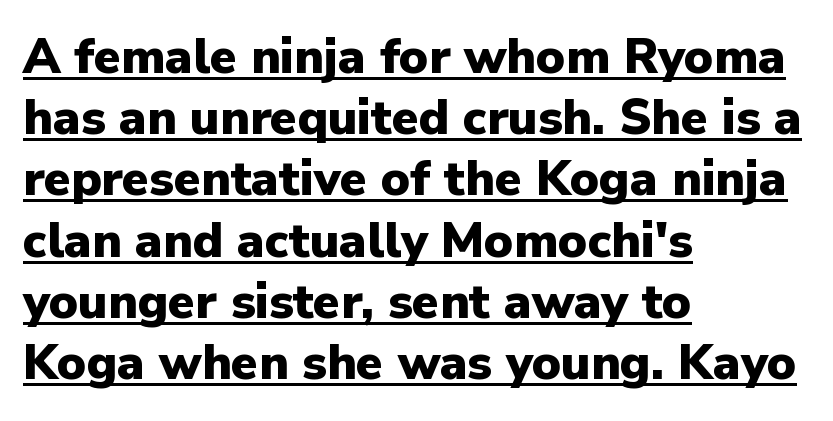
{"serif": "no", "italic": "no", "bold": "yes", "weight": "heavy", "width": "normal", "stroke_contrast": "low", "x_height": "medium", "monospaced": "no", "underline": "yes", "align": "left", "line_spacing": "normal", "line_spacing_ratio": 1.25, "letter_spacing": "normal", "letter_spacing_em": 0.0, "glyph_px": 49}
